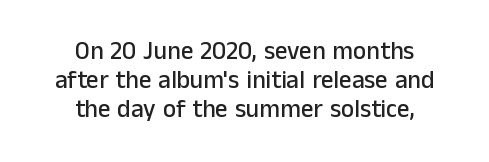
{"italic": "no", "underline": "no", "align": "center", "line_spacing_ratio": 1.16, "letter_spacing": "normal", "letter_spacing_em": 0.0, "glyph_px": 25}
